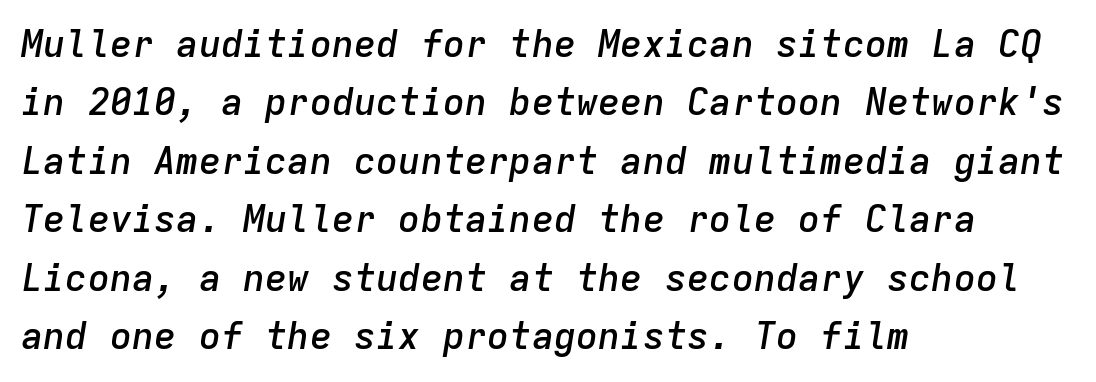
Firm but not heavy-handed strokes: this text is semibold. Standard letterfit; no display-style spreading of the glyphs. Would a proofreader flag this as italicized? Yes. Does the copy run flush right? No — it runs flush left.
